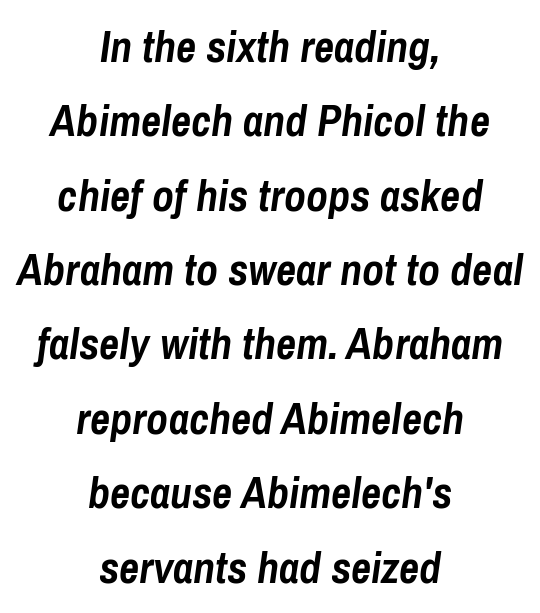
Q: Is the text bold? A: Yes.
Q: Is the text italic (slanted)? A: Yes, it leans right by about 8 degrees.
Q: Is the text underlined? A: No.
Q: How is the paragraph aligned? A: Centered.
Q: Is the spacing between letters normal or unusually wide? A: Normal.
Q: Is the spacing between lines tight, normal or loose? A: Normal.
Q: Width (condensed, normal, or wide)? A: Condensed.
Q: Stroke contrast? A: Low.
Q: x-height? A: Medium.
Q: Monospaced? A: No.
